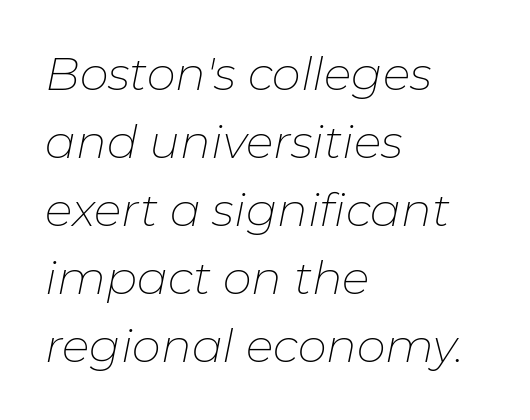
The image shows 46 px thin type, italic (leaning right); set left-aligned, normal line spacing (1.48x), normal letter spacing, not underlined; low stroke contrast and a medium x-height.
